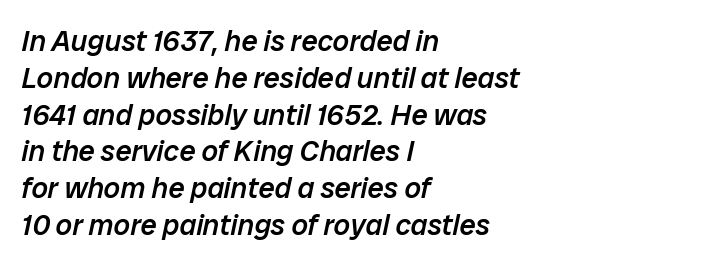
{"italic": "yes", "lean": "right", "slant_degrees": 12, "bold": "semi", "weight": "semibold", "width": "normal", "stroke_contrast": "low", "x_height": "medium", "monospaced": "no", "underline": "no", "align": "left", "line_spacing": "normal", "line_spacing_ratio": 1.27, "letter_spacing": "normal", "letter_spacing_em": 0.0, "glyph_px": 29}
